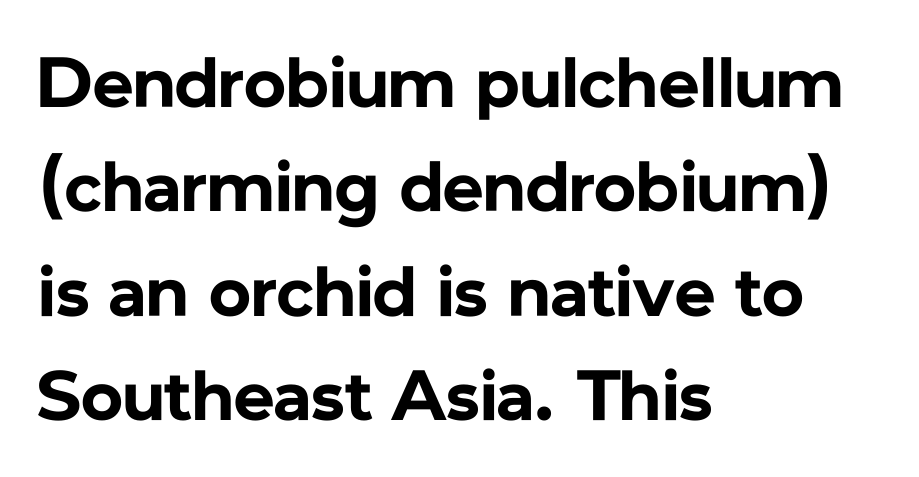
{"serif": "no", "italic": "no", "bold": "yes", "weight": "bold", "width": "normal", "stroke_contrast": "low", "x_height": "medium", "monospaced": "no", "underline": "no", "align": "left", "line_spacing": "normal", "line_spacing_ratio": 1.47, "letter_spacing": "normal", "letter_spacing_em": 0.0, "glyph_px": 71}
